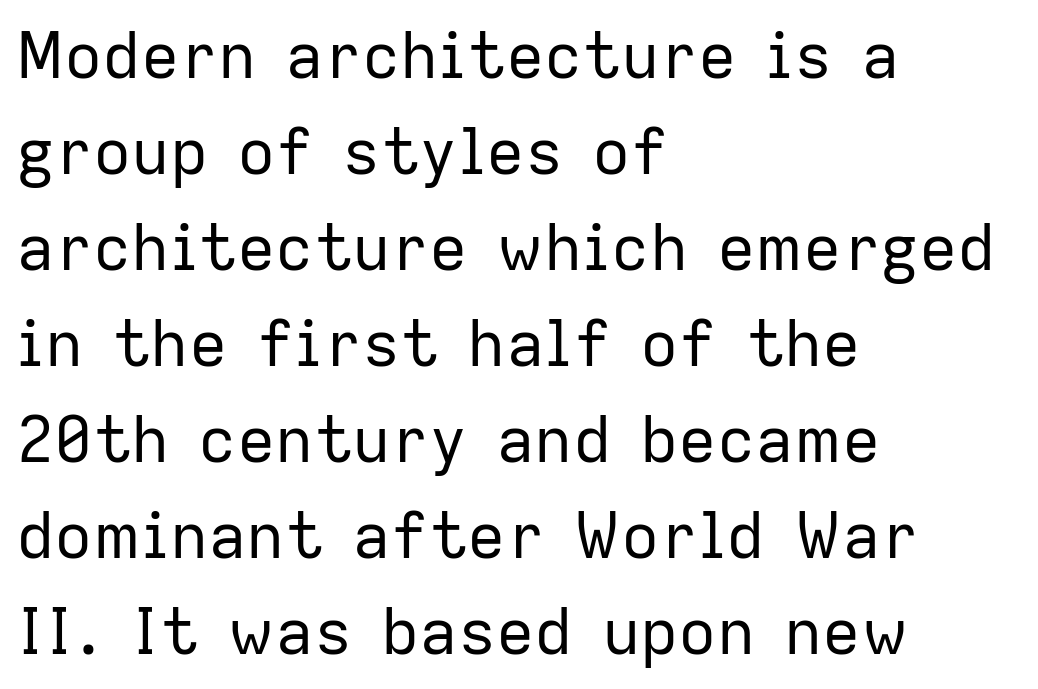
The typesetter chose a ragged-right arrangement here. Spacing verdict: proportional, widths tailored to each character. Font category for this specimen: sans-serif. Whoever set this chose a conventional vertical rhythm. Nothing unusual about the tracking: characters are spaced as the font intends.
